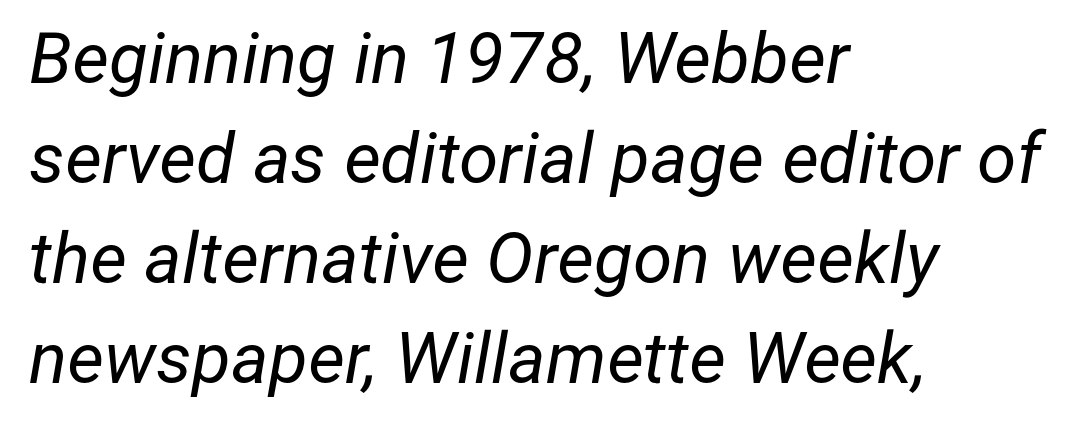
The image shows 71 px regular-weight type, italic (leaning right); set left-aligned, normal line spacing (1.41x), normal letter spacing, not underlined; low stroke contrast and a medium x-height.
